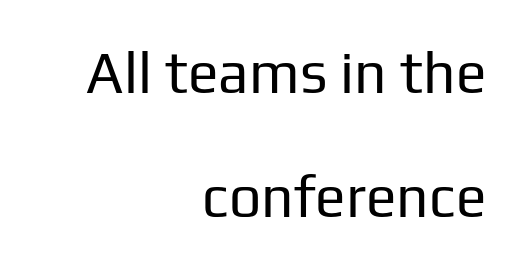
Quick note: interline space is abundant. A typesetter would call this proportional, since set widths differ per character. The setting favours the right margin, as signatures and pull-quotes sometimes do. The characters are drawn with everyday or finer stroke widths. Unmarked baselines from the first word to the last.
